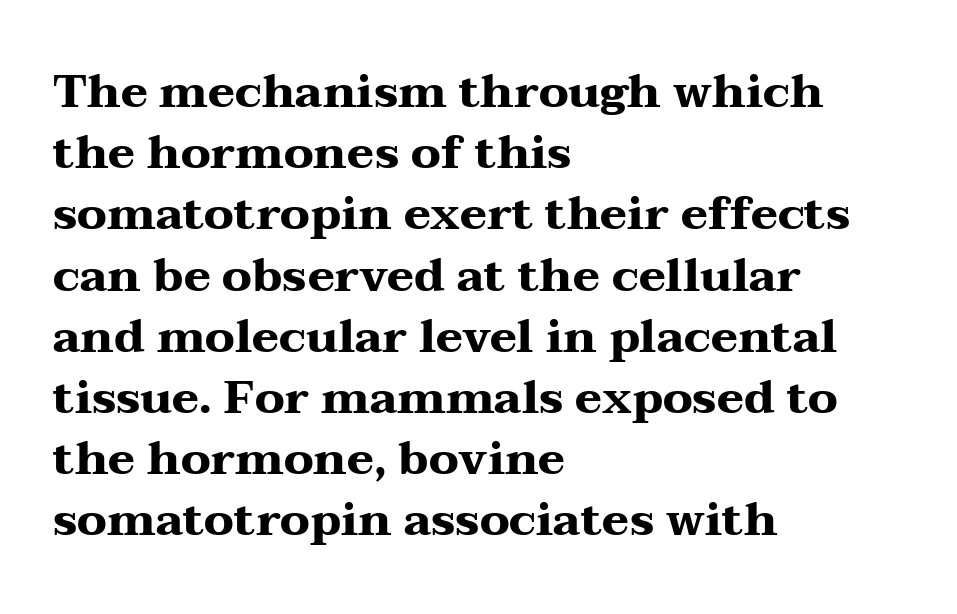
The image shows 46 px heavy, wide serif type, upright; set left-aligned, normal line spacing (1.33x), normal letter spacing, not underlined; medium stroke contrast and a medium x-height.
